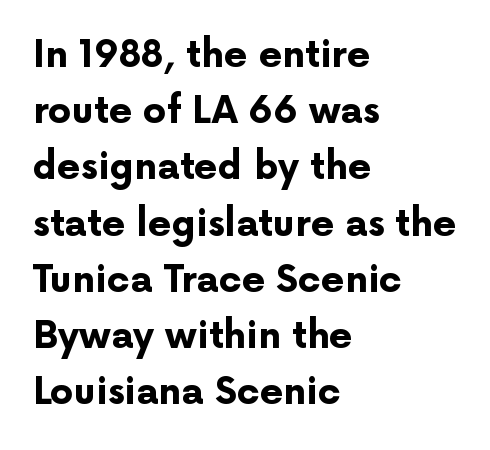
Q: Is the text bold? A: Yes.
Q: Is the text italic (slanted)? A: No, it is upright.
Q: Is the typeface a serif or a sans-serif typeface? A: Sans-serif.
Q: Is the text underlined? A: No.
Q: How is the paragraph aligned? A: Left-aligned.
Q: Is the spacing between letters normal or unusually wide? A: Normal.
Q: Is the spacing between lines tight, normal or loose? A: Normal.
Q: Width (condensed, normal, or wide)? A: Normal.
Q: Stroke contrast? A: Low.
Q: x-height? A: Medium.
Q: Monospaced? A: No.
